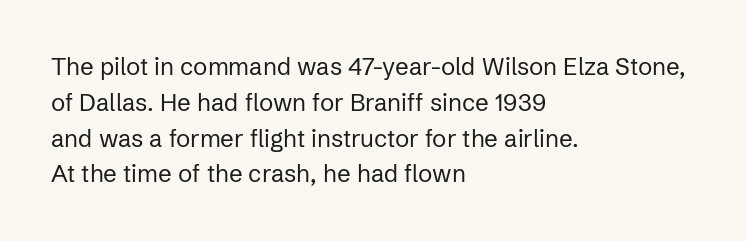
The setting favours the left margin, as ordinary paragraphs usually do. Upright lettering throughout. Letter spacing: default. No chunkiness to these letters — they're not bold.
